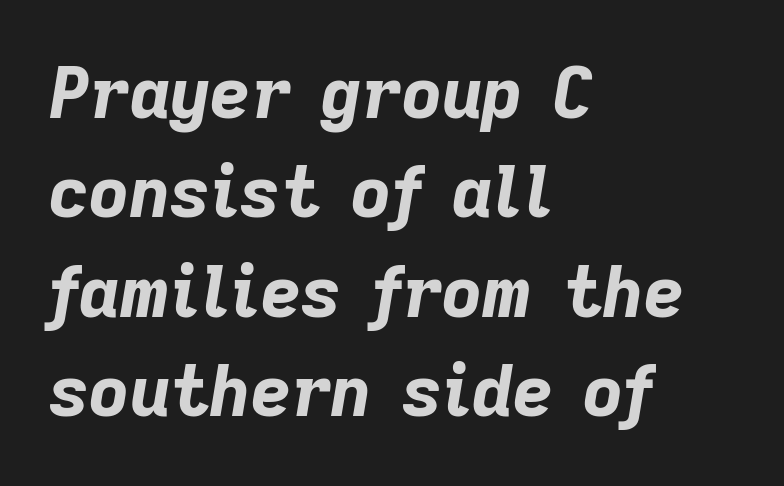
The image shows 70 px bold type, italic (leaning right); set left-aligned, normal line spacing (1.42x), normal letter spacing, not underlined; low stroke contrast and a medium x-height.
